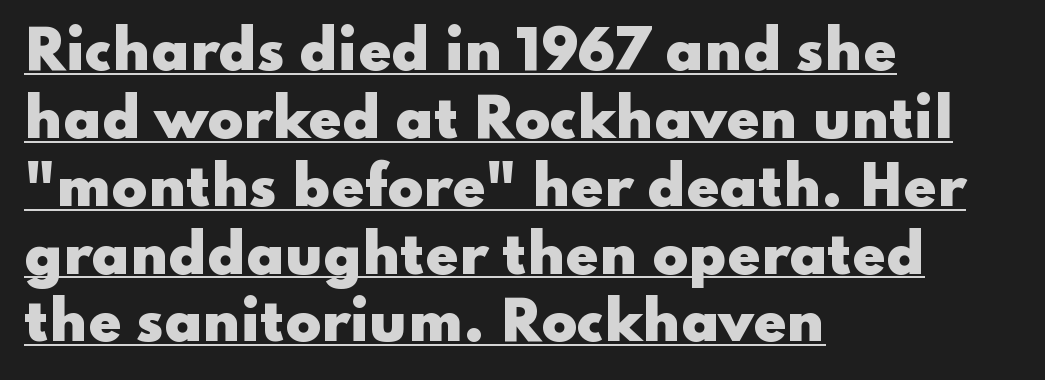
Q: Is the text bold? A: Yes.
Q: Is the text italic (slanted)? A: No, it is upright.
Q: Is the typeface a serif or a sans-serif typeface? A: Sans-serif.
Q: Is the text underlined? A: Yes.
Q: How is the paragraph aligned? A: Left-aligned.
Q: Is the spacing between letters normal or unusually wide? A: Normal.
Q: Is the spacing between lines tight, normal or loose? A: Normal.
Q: Width (condensed, normal, or wide)? A: Wide.
Q: Stroke contrast? A: Low.
Q: x-height? A: Small.
Q: Monospaced? A: No.
